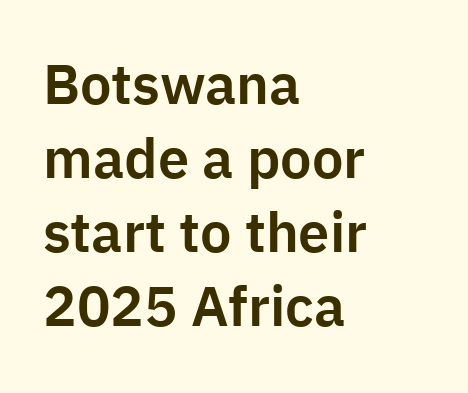
Q: Is the text italic (slanted)? A: No, it is upright.
Q: Is the typeface a serif or a sans-serif typeface? A: Sans-serif.
Q: Is the text underlined? A: No.
Q: How is the paragraph aligned? A: Left-aligned.
Q: Is the spacing between letters normal or unusually wide? A: Normal.
Q: Is the spacing between lines tight, normal or loose? A: Normal.
Q: Width (condensed, normal, or wide)? A: Normal.
Q: Stroke contrast? A: Low.
Q: x-height? A: Medium.
Q: Monospaced? A: No.
